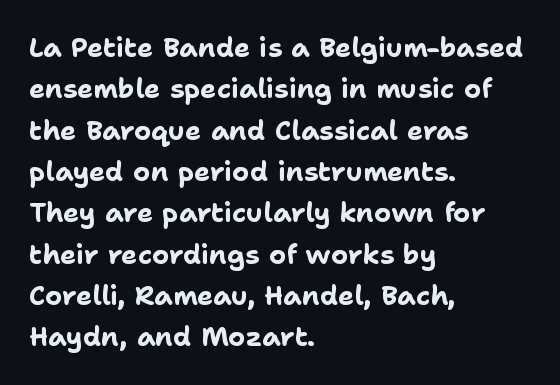
{"italic": "no", "bold": "yes", "underline": "no", "align": "left", "line_spacing": "normal", "line_spacing_ratio": 1.53, "letter_spacing": "normal", "letter_spacing_em": 0.0, "glyph_px": 27}
